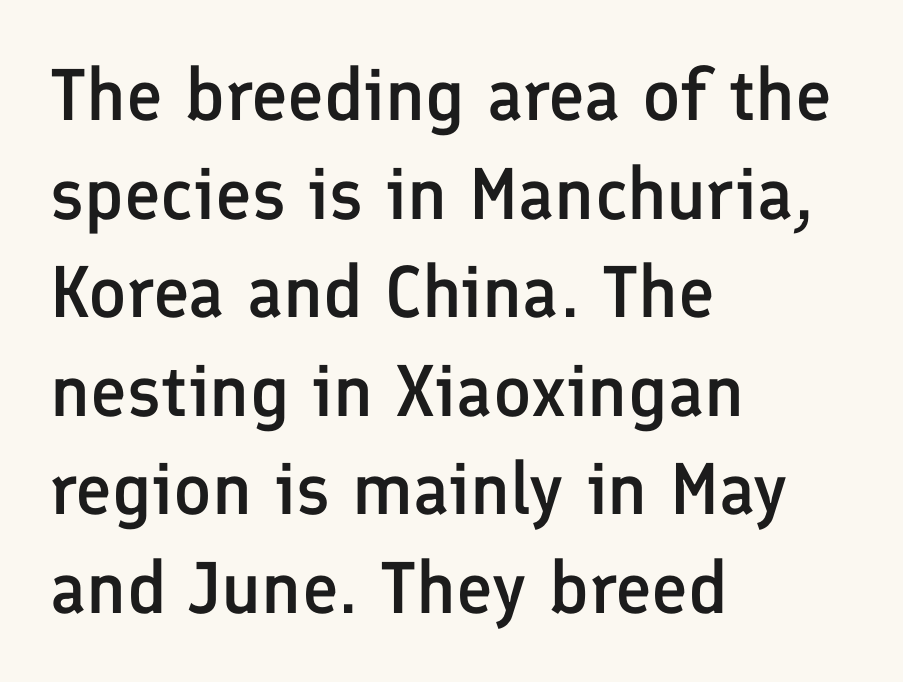
{"serif": "no", "italic": "no", "bold": "semi", "weight": "semibold", "width": "normal", "stroke_contrast": "low", "x_height": "medium", "monospaced": "no", "underline": "no", "align": "left", "line_spacing": "normal", "line_spacing_ratio": 1.35, "letter_spacing": "normal", "letter_spacing_em": 0.0, "glyph_px": 73}
